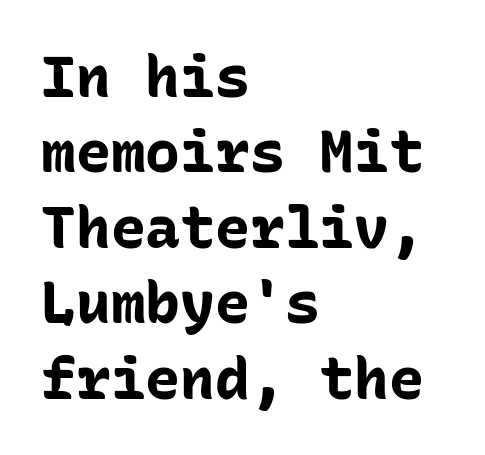
Q: Is the text bold? A: Yes.
Q: Is the text italic (slanted)? A: No, it is upright.
Q: Is the typeface a serif or a sans-serif typeface? A: Sans-serif.
Q: Is the text underlined? A: No.
Q: How is the paragraph aligned? A: Left-aligned.
Q: Is the spacing between letters normal or unusually wide? A: Normal.
Q: Is the spacing between lines tight, normal or loose? A: Normal.
Q: Width (condensed, normal, or wide)? A: Normal.
Q: Stroke contrast? A: Low.
Q: x-height? A: Medium.
Q: Monospaced? A: Yes.
